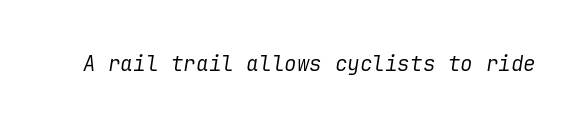
Rendered with sloped, italic letterforms. Letter spacing: default. Caption: face not bold, strokes unweighted. The specimen omits any rule beneath the text block's lines.
